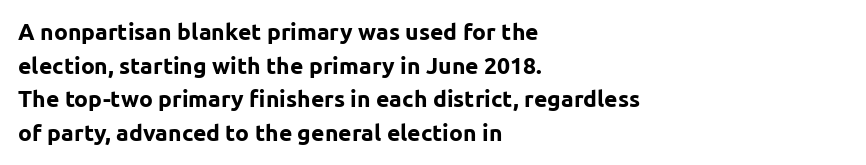
The image shows 23 px bold type, upright; set left-aligned, normal line spacing (1.46x), normal letter spacing, not underlined.
